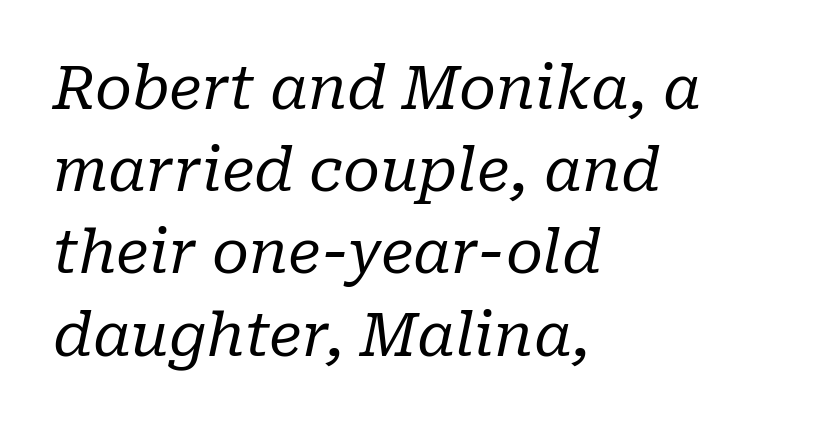
The space between consecutive lines is moderate. Only glyphs here, with clear space below each row. In CSS terms this would be text-align: left. A typesetter would call this proportional, since set widths differ per character. Italic: yes, the glyphs are oblique.
